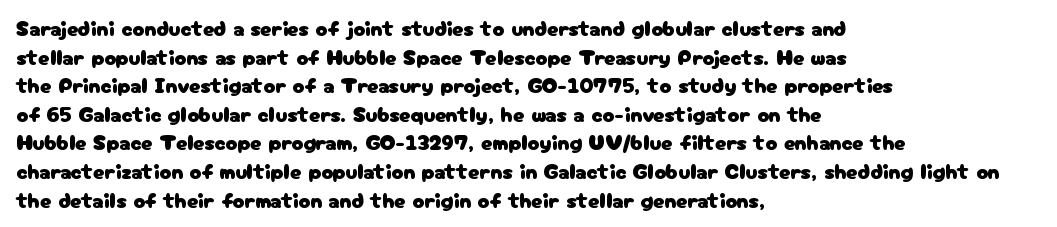
Q: Is the text italic (slanted)? A: No, it is upright.
Q: Is the text underlined? A: No.
Q: How is the paragraph aligned? A: Left-aligned.
Q: Is the spacing between letters normal or unusually wide? A: Normal.
Q: Is the spacing between lines tight, normal or loose? A: Normal.
